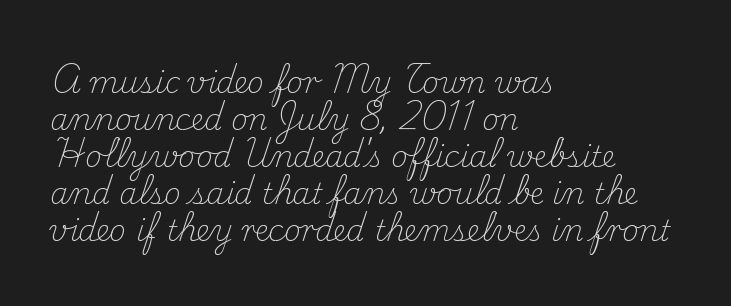
The baseline area is clear. A student would call this left alignment; a typographer would say flush left, rag right. Whoever set this chose a conventional vertical rhythm. The passage shown is not bold in any degree. The letters advance in unequal steps, a hallmark of proportional type. A serif font was chosen for this passage.
